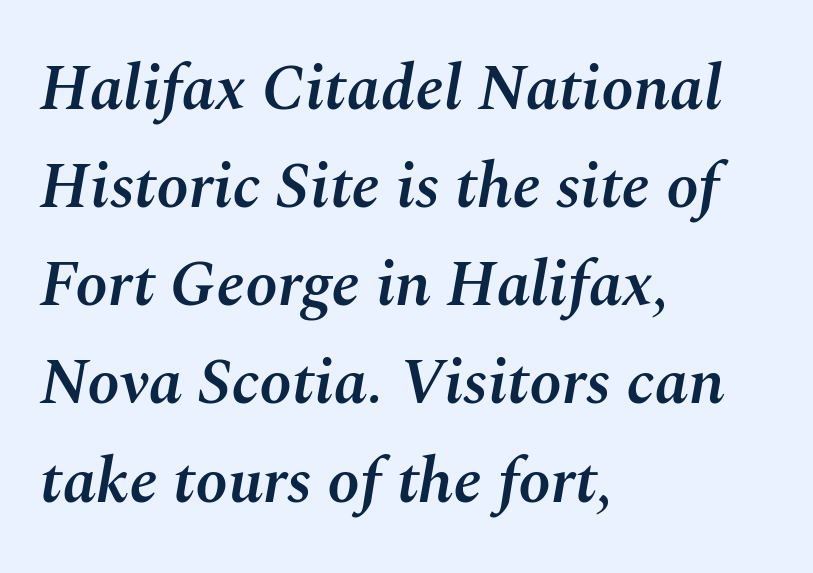
Q: Is the text bold? A: Semi-bold.
Q: Is the text italic (slanted)? A: Yes, it leans right by about 10 degrees.
Q: Is the text underlined? A: No.
Q: How is the paragraph aligned? A: Left-aligned.
Q: Is the spacing between letters normal or unusually wide? A: Normal.
Q: Is the spacing between lines tight, normal or loose? A: Normal.
Q: Width (condensed, normal, or wide)? A: Normal.
Q: Stroke contrast? A: Medium.
Q: x-height? A: Medium.
Q: Monospaced? A: No.
